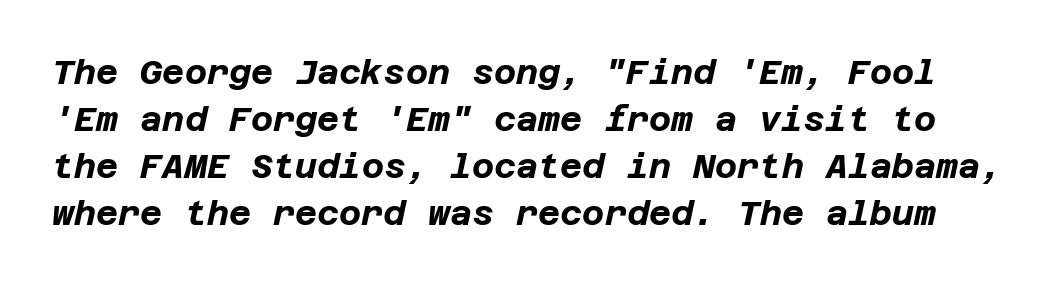
Does the weight exceed regular? Yes, all the way to bold. Rendered with sloped, italic letterforms. Each row of text sits above clean, open space. The horizontal fit of the characters is conventional and even.
